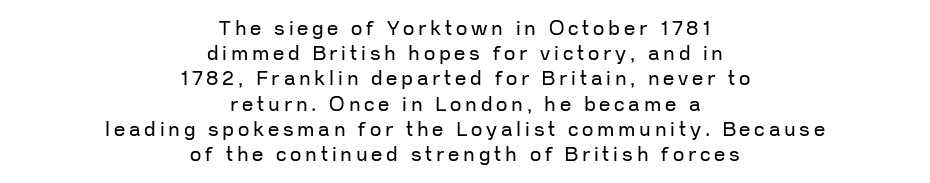
Q: Is the text bold? A: No.
Q: Is the text italic (slanted)? A: No, it is upright.
Q: Is the text underlined? A: No.
Q: How is the paragraph aligned? A: Centered.
Q: Is the spacing between lines tight, normal or loose? A: Normal.
